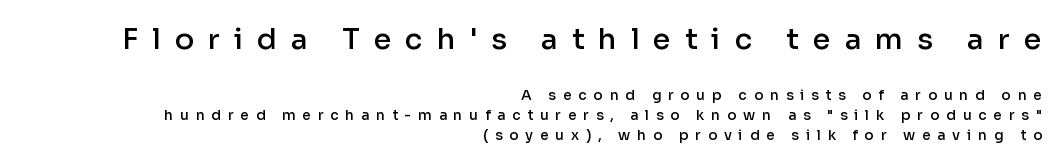
Glyph-to-glyph distance is far greater than everyday printed text. This sample uses a sans-serif face. All the whitespace from short lines collects on the left. Summary of vertical rhythm: regular, with standard interline spacing.
